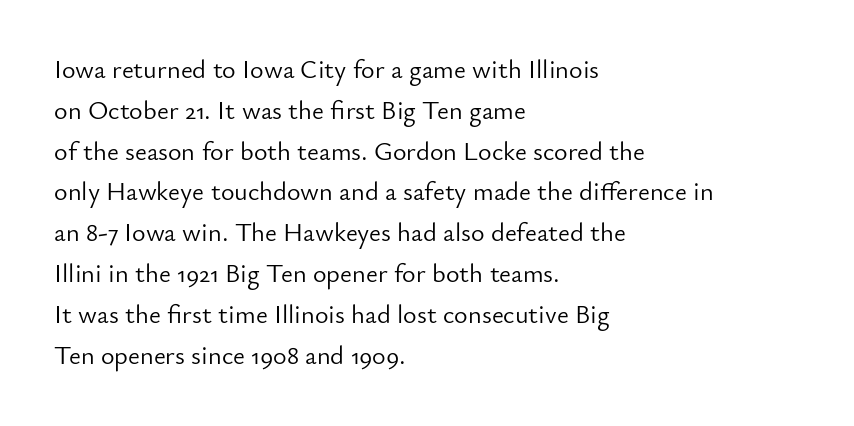
{"italic": "no", "bold": "no", "underline": "no", "align": "left", "line_spacing": "normal", "line_spacing_ratio": 1.57, "letter_spacing": "normal", "letter_spacing_em": 0.0, "glyph_px": 26}
